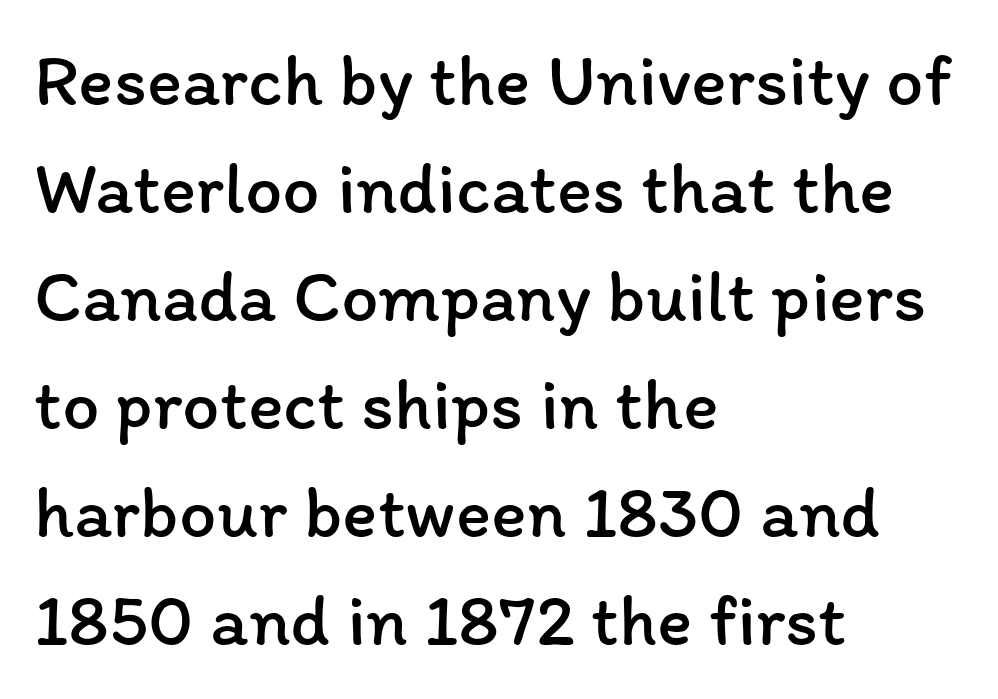
Q: Is the text bold? A: No.
Q: Is the text italic (slanted)? A: No, it is upright.
Q: Is the text underlined? A: No.
Q: How is the paragraph aligned? A: Left-aligned.
Q: Is the spacing between letters normal or unusually wide? A: Normal.
Q: Is the spacing between lines tight, normal or loose? A: Normal.
Q: Width (condensed, normal, or wide)? A: Normal.
Q: Stroke contrast? A: Low.
Q: x-height? A: Medium.
Q: Monospaced? A: No.
